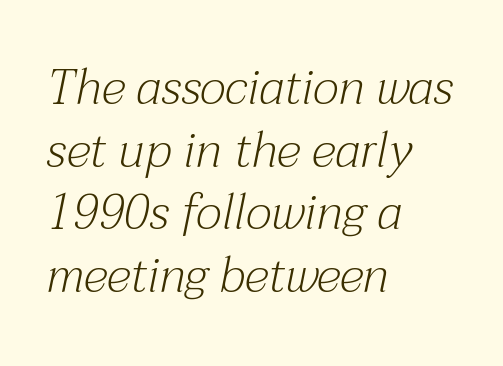
The image shows 49 px light serif type, italic (leaning right); set left-aligned, normal line spacing (1.28x), normal letter spacing, not underlined; medium stroke contrast and a medium x-height.
